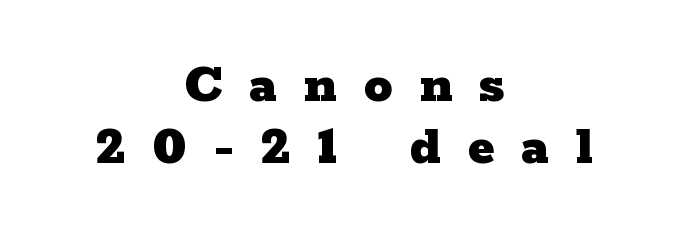
Q: Is the text bold? A: Yes.
Q: Is the text italic (slanted)? A: No, it is upright.
Q: Is the typeface a serif or a sans-serif typeface? A: Serif.
Q: Is the text underlined? A: No.
Q: How is the paragraph aligned? A: Centered.
Q: Is the spacing between letters normal or unusually wide? A: Unusually wide.
Q: Is the spacing between lines tight, normal or loose? A: Tight.
Q: Width (condensed, normal, or wide)? A: Wide.
Q: Stroke contrast? A: Low.
Q: x-height? A: Medium.
Q: Monospaced? A: No.
